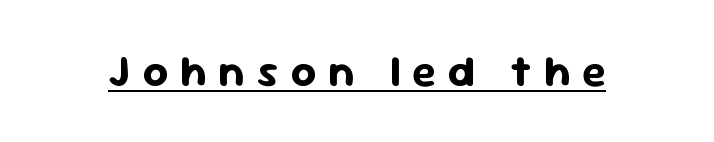
Q: Is the text bold? A: Yes.
Q: Is the text italic (slanted)? A: No, it is upright.
Q: Is the typeface a serif or a sans-serif typeface? A: Sans-serif.
Q: Is the text underlined? A: Yes.
Q: Is the spacing between letters normal or unusually wide? A: Unusually wide.
Q: Width (condensed, normal, or wide)? A: Normal.
Q: Stroke contrast? A: Low.
Q: x-height? A: Medium.
Q: Monospaced? A: No.
